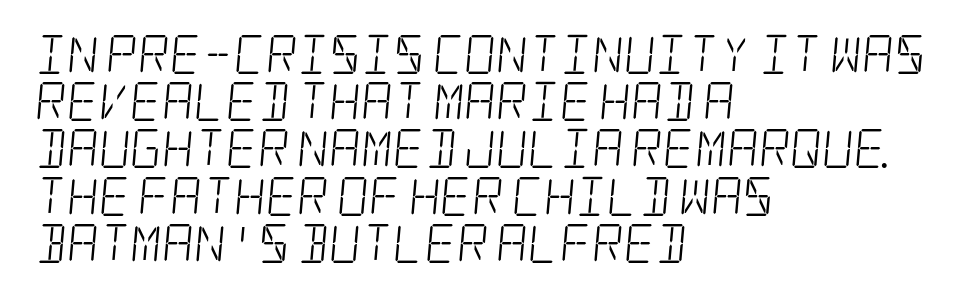
The space directly below the letters is spotless. Small tapered or slab feet sit at the stroke ends, so this counts as serif. The tracking reads as untouched default to a designer's eye. Weight: not bold — regular or lighter. Layout note: lines flush left.
